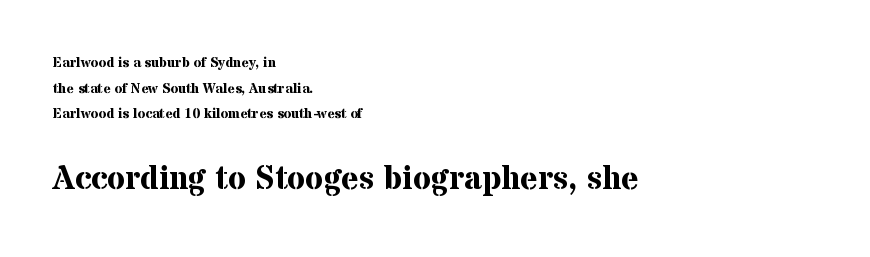
Q: Is the text bold? A: Yes.
Q: Is the text italic (slanted)? A: No, it is upright.
Q: Is the typeface a serif or a sans-serif typeface? A: Serif.
Q: Is the text underlined? A: No.
Q: How is the paragraph aligned? A: Left-aligned.
Q: Is the spacing between letters normal or unusually wide? A: Normal.
Q: Which block of text is set in a larger size, the first (top) or the second (bottom)? A: The second (bottom) one.
Q: Width (condensed, normal, or wide)? A: Normal.
Q: Stroke contrast? A: Medium.
Q: x-height? A: Medium.
Q: Monospaced? A: No.
